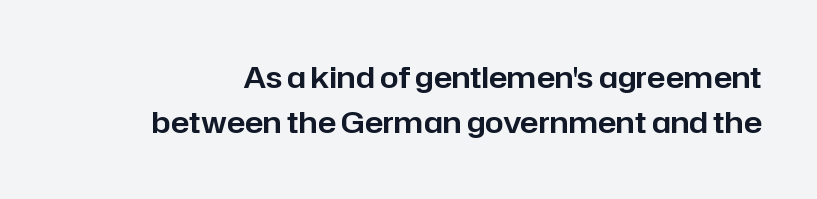
{"serif": "no", "italic": "no", "width": "normal", "stroke_contrast": "low", "x_height": "medium", "monospaced": "no", "underline": "no", "line_spacing": "normal", "line_spacing_ratio": 1.51, "letter_spacing": "normal", "letter_spacing_em": 0.0, "glyph_px": 30}
